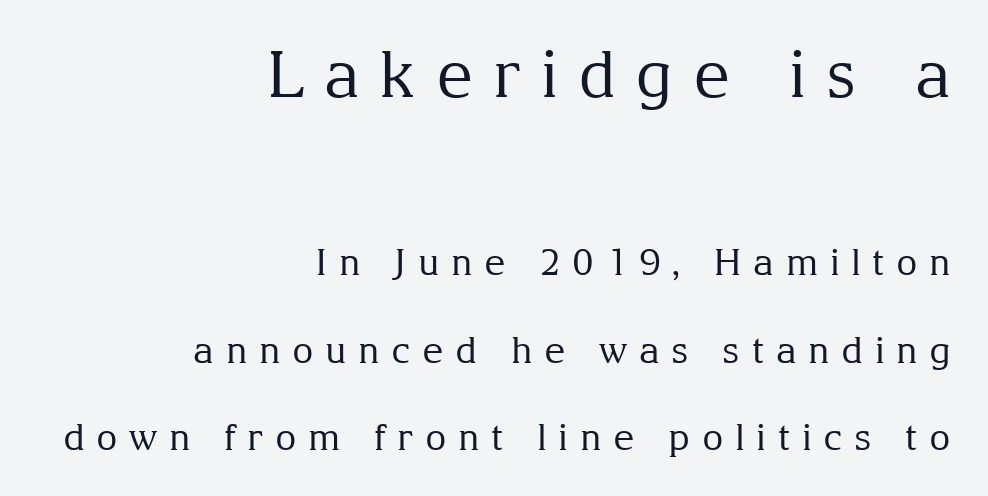
The image shows 64 px regular-weight serif type, upright; set right-aligned, loose line spacing (2.37x), unusually wide letter spacing (+0.31 em), not underlined; the first (top) block is 1.73x larger; medium stroke contrast and a medium x-height.
